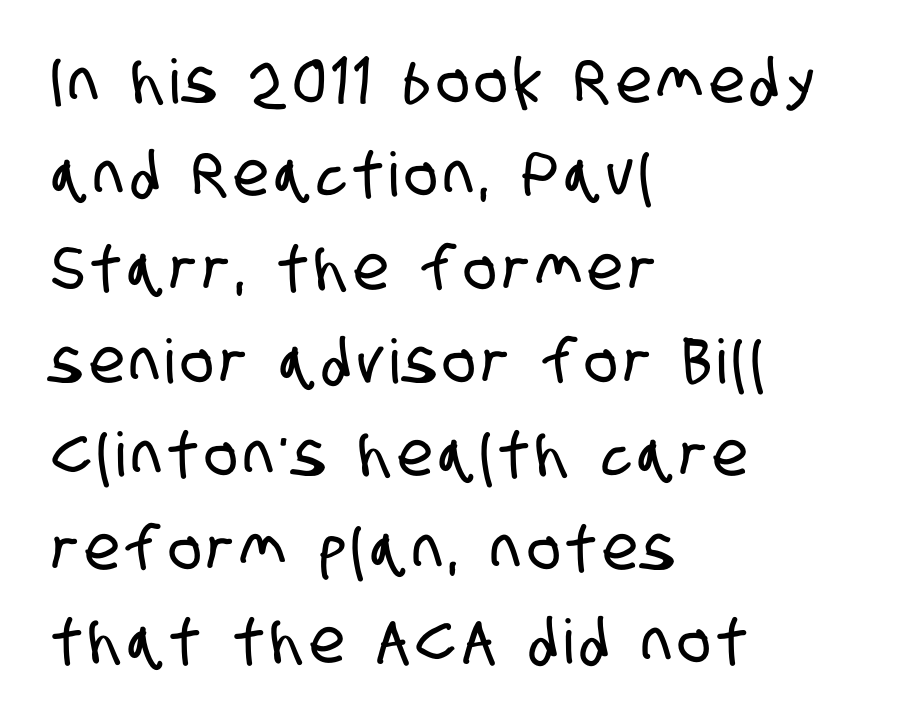
Q: Is the typeface a serif or a sans-serif typeface? A: Sans-serif.
Q: Is the text underlined? A: No.
Q: How is the paragraph aligned? A: Left-aligned.
Q: Is the spacing between lines tight, normal or loose? A: Normal.
Q: Width (condensed, normal, or wide)? A: Condensed.
Q: Stroke contrast? A: Low.
Q: x-height? A: Large.
Q: Monospaced? A: No.
